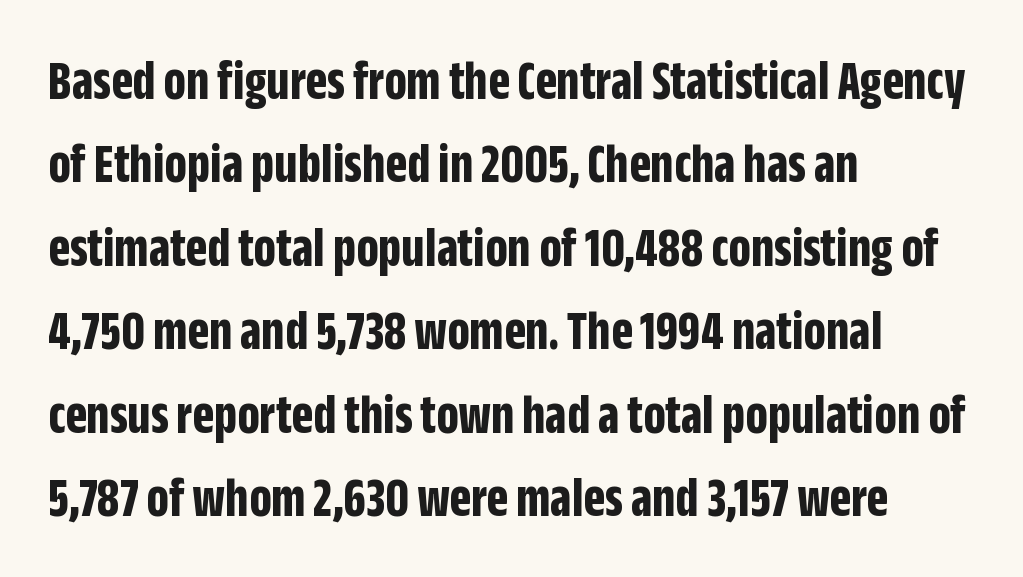
Students, this is bold: see how much ink each stroke carries. This rendering leaves character spacing at its baseline value. Every stem runs plumb, perpendicular to the baseline. You could not count columns in this text — the font is proportionally spaced. The strip under each line holds only bare page.
